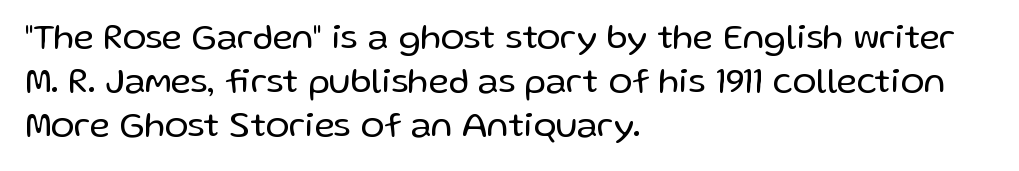
Q: Is the text bold? A: No.
Q: Is the text italic (slanted)? A: No, it is upright.
Q: Is the typeface a serif or a sans-serif typeface? A: Sans-serif.
Q: Is the text underlined? A: No.
Q: How is the paragraph aligned? A: Left-aligned.
Q: Is the spacing between letters normal or unusually wide? A: Normal.
Q: Is the spacing between lines tight, normal or loose? A: Normal.
Q: Width (condensed, normal, or wide)? A: Normal.
Q: Stroke contrast? A: Low.
Q: x-height? A: Medium.
Q: Monospaced? A: No.
